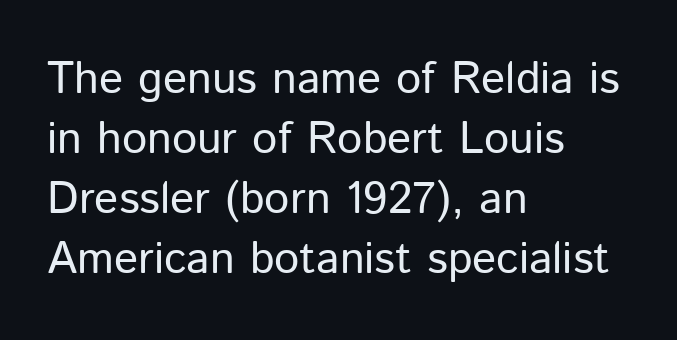
Is the stroke heavy? The answer is a plain regular-or-lighter. Plain, unruled lines of type. A normal amount of white space separates one row of letters from the next. When letters stand straight like this, we call the style roman or upright. Note the varied advance widths — an 'i' is clearly narrower than an 'm'. Line beginnings align vertically; line endings do not.
